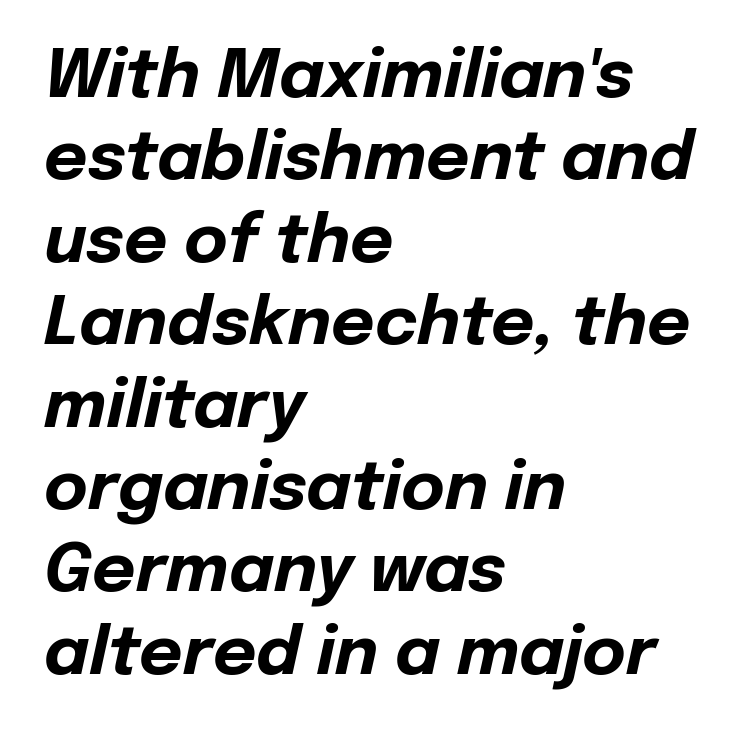
Q: Is the text bold? A: Yes.
Q: Is the text italic (slanted)? A: Yes, it leans right by about 12 degrees.
Q: Is the text underlined? A: No.
Q: How is the paragraph aligned? A: Left-aligned.
Q: Is the spacing between letters normal or unusually wide? A: Normal.
Q: Width (condensed, normal, or wide)? A: Normal.
Q: Stroke contrast? A: Low.
Q: x-height? A: Medium.
Q: Monospaced? A: No.
